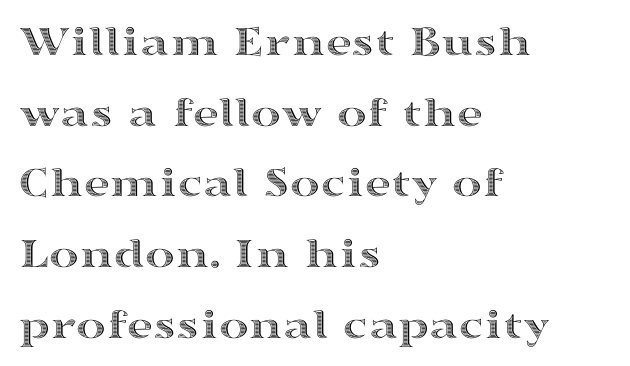
{"italic": "no", "width": "wide", "x_height": "medium", "monospaced": "no", "underline": "no", "align": "left", "line_spacing": "normal", "line_spacing_ratio": 1.57, "letter_spacing": "normal", "letter_spacing_em": 0.0, "glyph_px": 45}
